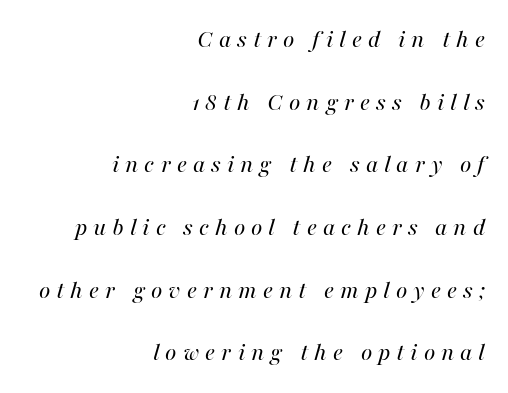
Q: Is the text bold? A: No.
Q: Is the text italic (slanted)? A: Yes, it leans right by about 16 degrees.
Q: Is the text underlined? A: No.
Q: How is the paragraph aligned? A: Right-aligned.
Q: Is the spacing between letters normal or unusually wide? A: Unusually wide.
Q: Is the spacing between lines tight, normal or loose? A: Loose.
